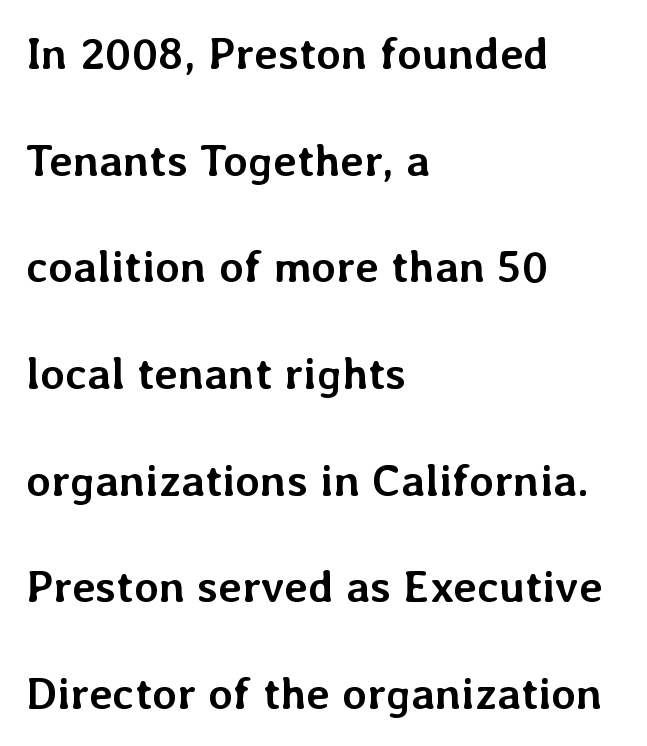
{"italic": "no", "bold": "yes", "weight": "semibold", "width": "normal", "stroke_contrast": "low", "x_height": "medium", "monospaced": "no", "underline": "no", "align": "left", "line_spacing": "loose", "line_spacing_ratio": 2.37, "letter_spacing": "normal", "letter_spacing_em": 0.0, "glyph_px": 45}
